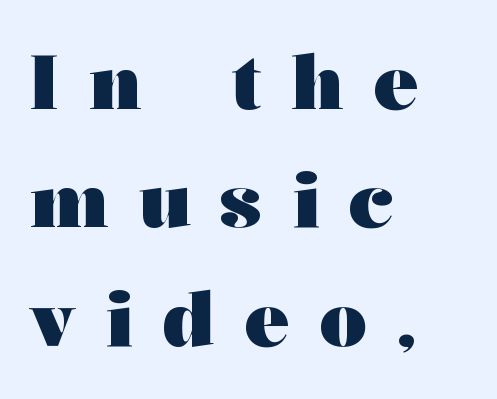
Q: Is the text bold? A: Yes.
Q: Is the text italic (slanted)? A: No, it is upright.
Q: Is the typeface a serif or a sans-serif typeface? A: Serif.
Q: Is the text underlined? A: No.
Q: How is the paragraph aligned? A: Left-aligned.
Q: Is the spacing between letters normal or unusually wide? A: Unusually wide.
Q: Is the spacing between lines tight, normal or loose? A: Normal.
Q: Width (condensed, normal, or wide)? A: Wide.
Q: Stroke contrast? A: Medium.
Q: x-height? A: Medium.
Q: Monospaced? A: No.
